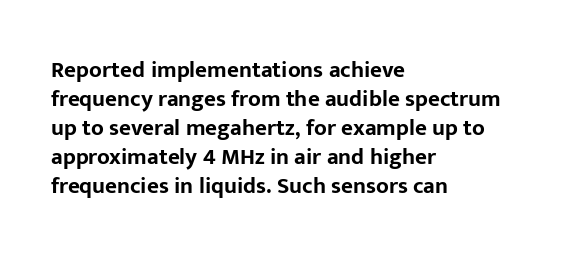
Q: Is the text bold? A: Yes.
Q: Is the text italic (slanted)? A: No, it is upright.
Q: Is the text underlined? A: No.
Q: How is the paragraph aligned? A: Left-aligned.
Q: Is the spacing between letters normal or unusually wide? A: Normal.
Q: Is the spacing between lines tight, normal or loose? A: Normal.
